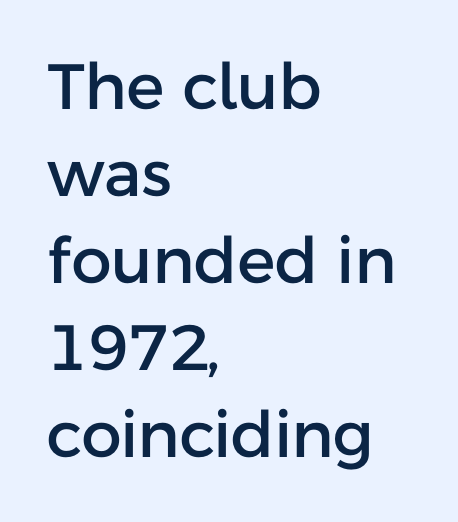
Q: Is the text italic (slanted)? A: No, it is upright.
Q: Is the typeface a serif or a sans-serif typeface? A: Sans-serif.
Q: Is the text underlined? A: No.
Q: How is the paragraph aligned? A: Left-aligned.
Q: Is the spacing between letters normal or unusually wide? A: Normal.
Q: Is the spacing between lines tight, normal or loose? A: Normal.
Q: Width (condensed, normal, or wide)? A: Normal.
Q: Stroke contrast? A: Low.
Q: x-height? A: Medium.
Q: Monospaced? A: No.
